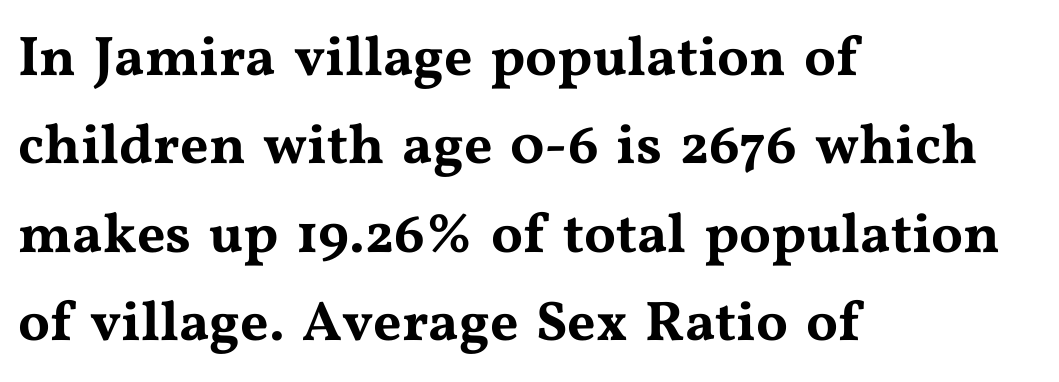
Q: Is the text italic (slanted)? A: No, it is upright.
Q: Is the typeface a serif or a sans-serif typeface? A: Serif.
Q: Is the text underlined? A: No.
Q: How is the paragraph aligned? A: Left-aligned.
Q: Is the spacing between letters normal or unusually wide? A: Normal.
Q: Is the spacing between lines tight, normal or loose? A: Normal.
Q: Width (condensed, normal, or wide)? A: Wide.
Q: Stroke contrast? A: Medium.
Q: x-height? A: Medium.
Q: Monospaced? A: No.
